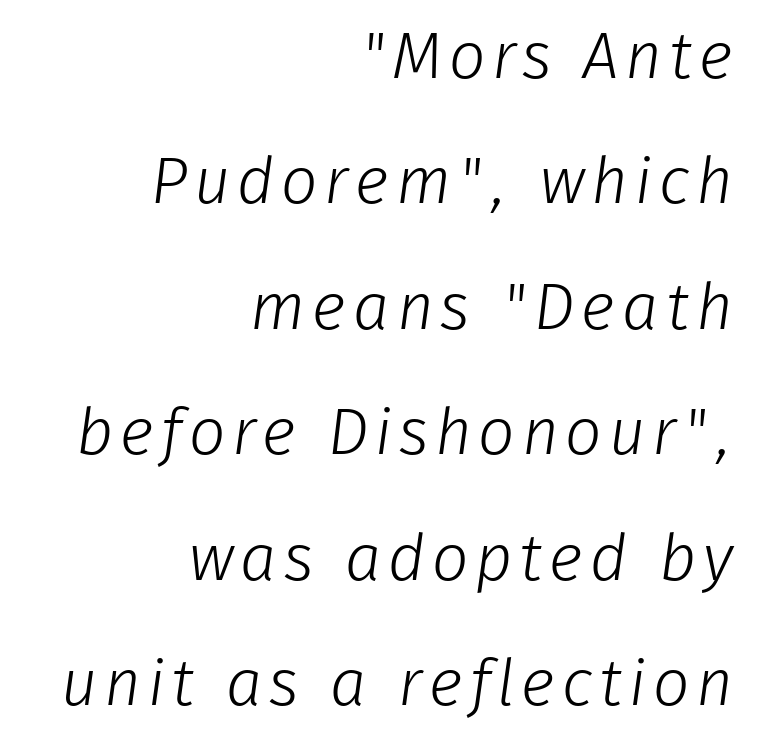
{"serif": "no", "bold": "no", "weight": "light", "width": "normal", "stroke_contrast": "low", "x_height": "medium", "monospaced": "no", "underline": "no", "align": "right", "line_spacing": "loose", "line_spacing_ratio": 1.93, "glyph_px": 65}
